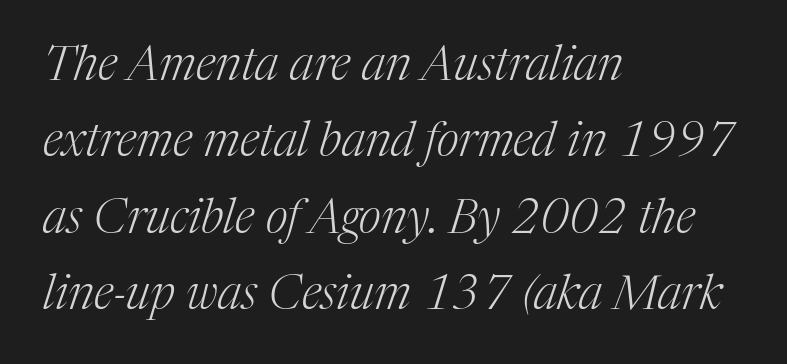
{"serif": "yes", "italic": "yes", "lean": "right", "slant_degrees": 17, "bold": "no", "weight": "light", "width": "normal", "stroke_contrast": "medium", "x_height": "medium", "monospaced": "no", "underline": "no", "align": "left", "line_spacing": "normal", "line_spacing_ratio": 1.59, "letter_spacing": "normal", "letter_spacing_em": 0.0, "glyph_px": 48}
